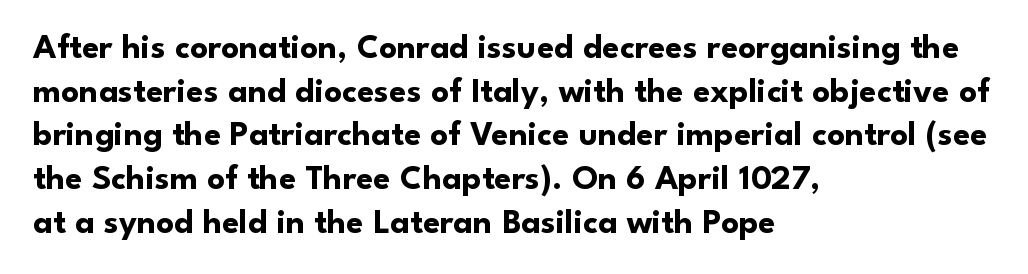
These lines carry a lot of weight — the face is fully bold. Designer's note — italics off, roman on. The typeface chosen for these lines omits serifs. Nothing unusual about the tracking: characters are spaced as the font intends. Reading down the block, your eye returns to a fixed left position each line.
